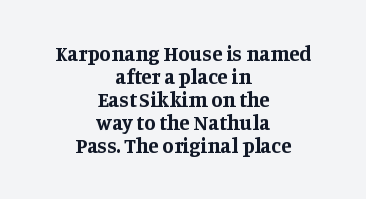
Q: Is the text bold? A: Yes.
Q: Is the text italic (slanted)? A: No, it is upright.
Q: Is the text underlined? A: No.
Q: How is the paragraph aligned? A: Centered.
Q: Is the spacing between letters normal or unusually wide? A: Normal.
Q: Is the spacing between lines tight, normal or loose? A: Tight.
